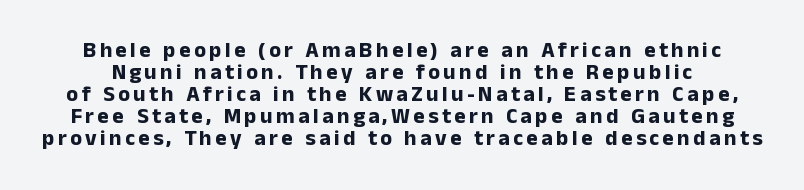
{"italic": "no", "bold": "yes", "underline": "no", "line_spacing": "tight", "line_spacing_ratio": 1.0, "glyph_px": 22}
